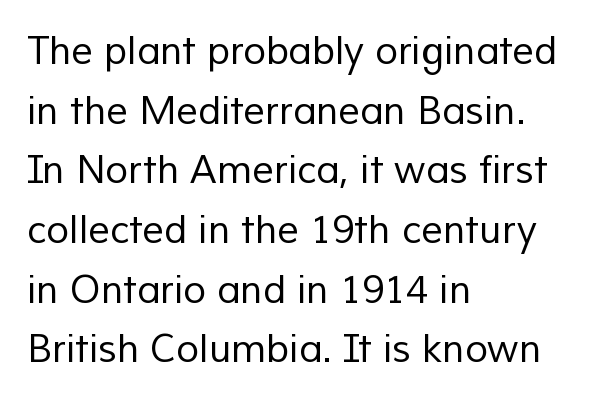
Stroke mass is kept to a normal reading level or below. Line spacing here is normal. The letters advance in unequal steps, a hallmark of proportional type. Alignment: flush left. The characters display no serif detailing; their extremities are plain. The words here are not underlined.
